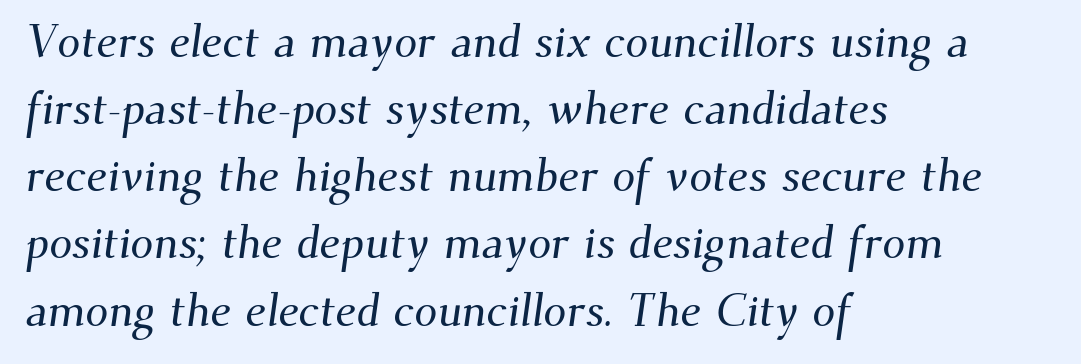
The image shows 46 px serif type; set left-aligned, normal line spacing (1.46x), normal letter spacing, not underlined; medium stroke contrast and a small x-height.
